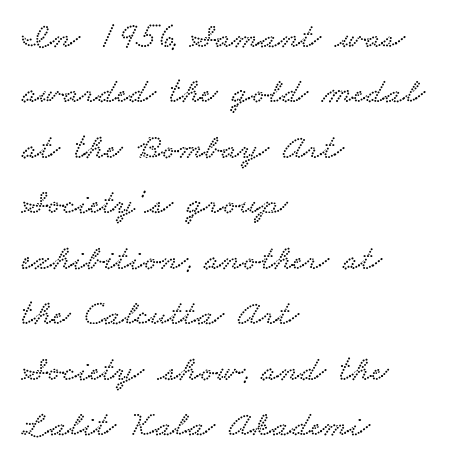
In terms of letterform style, serifs are clearly present. Typeset ragged right — the left edge is the straight one. The gaps between neighbouring characters are ordinary and unremarkable. Clear beneath every line of the passage.
